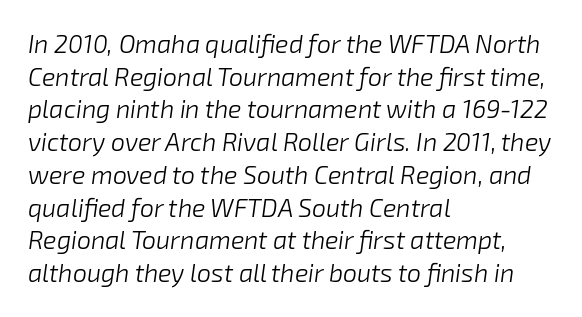
Underline: absent. The space between consecutive lines is moderate. Letters have the restrained weight of plain body copy at most. This sample is left-justified, so line endings fall wherever the words run out.
